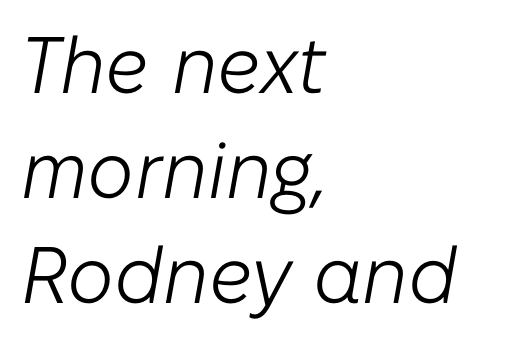
Q: Is the text bold? A: No.
Q: Is the text italic (slanted)? A: Yes, it leans right by about 10 degrees.
Q: Is the text underlined? A: No.
Q: How is the paragraph aligned? A: Left-aligned.
Q: Is the spacing between letters normal or unusually wide? A: Normal.
Q: Is the spacing between lines tight, normal or loose? A: Normal.
Q: Width (condensed, normal, or wide)? A: Normal.
Q: Stroke contrast? A: Low.
Q: x-height? A: Medium.
Q: Monospaced? A: No.
